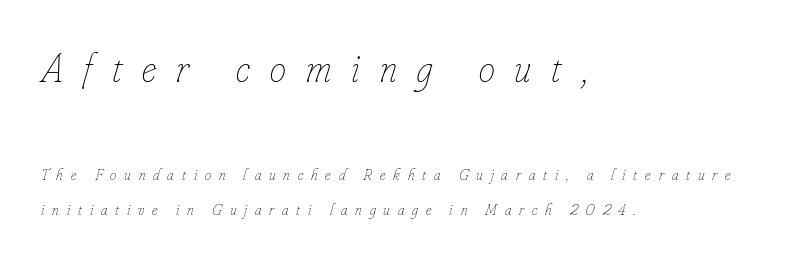
Slanted lettering throughout. You could not count columns in this text — the font is proportionally spaced. Students, observe: this is what heavily led, spacious text looks like. The letters look calm and open, with moderate or lighter stems. Tracking here is generous; glyphs stand well apart from one another. Nobody drew a line under any word here.
